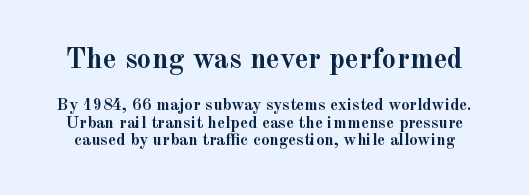
Q: Is the text bold? A: Yes.
Q: Is the text italic (slanted)? A: No, it is upright.
Q: Is the typeface a serif or a sans-serif typeface? A: Serif.
Q: Is the text underlined? A: No.
Q: Is the spacing between letters normal or unusually wide? A: Normal.
Q: Is the spacing between lines tight, normal or loose? A: Tight.
Q: Which block of text is set in a larger size, the first (top) or the second (bottom)? A: The first (top) one.
Q: Width (condensed, normal, or wide)? A: Normal.
Q: x-height? A: Small.
Q: Monospaced? A: No.
